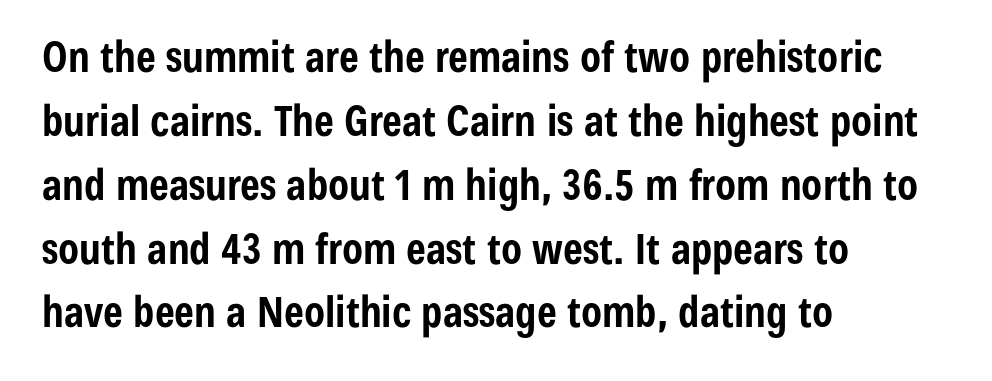
{"serif": "no", "italic": "no", "bold": "yes", "weight": "bold", "width": "condensed", "stroke_contrast": "low", "x_height": "medium", "monospaced": "no", "underline": "no", "align": "left", "line_spacing": "normal", "line_spacing_ratio": 1.52, "letter_spacing": "normal", "letter_spacing_em": 0.0, "glyph_px": 42}
